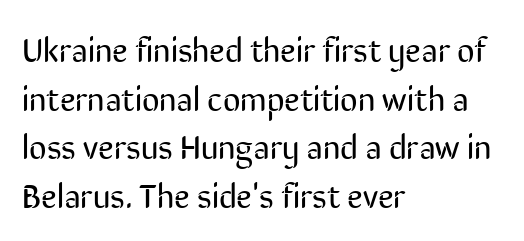
Q: Is the text bold? A: No.
Q: Is the text italic (slanted)? A: No, it is upright.
Q: Is the typeface a serif or a sans-serif typeface? A: Sans-serif.
Q: Is the text underlined? A: No.
Q: How is the paragraph aligned? A: Left-aligned.
Q: Is the spacing between letters normal or unusually wide? A: Normal.
Q: Is the spacing between lines tight, normal or loose? A: Normal.
Q: Width (condensed, normal, or wide)? A: Condensed.
Q: Stroke contrast? A: Low.
Q: x-height? A: Medium.
Q: Monospaced? A: No.
